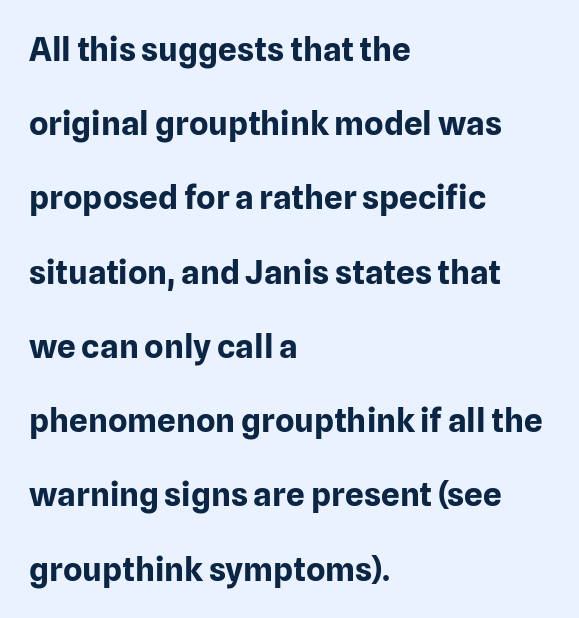
The lettering stays uniformly vertical, giving the passage a roman look. Letters rest on an invisible, unmarked baseline. Note the varied advance widths — an 'i' is clearly narrower than an 'm'. Examine the stroke ends and you'll find no serifs. The typesetting leans heavy: a genuine bold.
